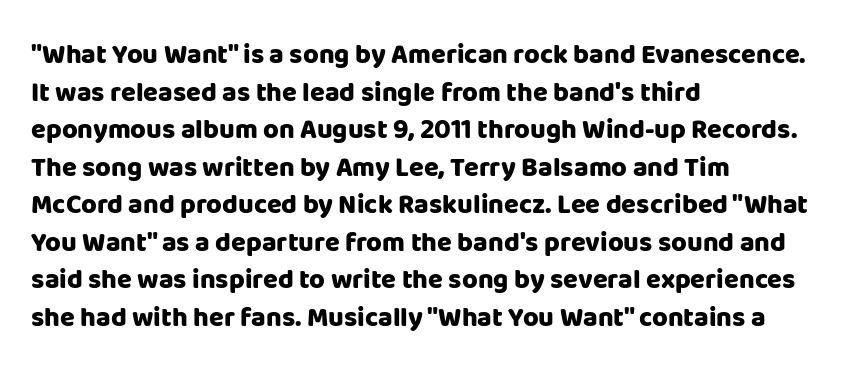
Q: Is the text bold? A: Yes.
Q: Is the text italic (slanted)? A: No, it is upright.
Q: Is the text underlined? A: No.
Q: How is the paragraph aligned? A: Left-aligned.
Q: Is the spacing between letters normal or unusually wide? A: Normal.
Q: Is the spacing between lines tight, normal or loose? A: Normal.
